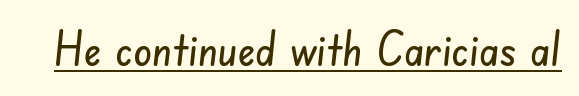
{"serif": "no", "width": "condensed", "stroke_contrast": "low", "x_height": "small", "monospaced": "no", "underline": "yes", "letter_spacing": "normal", "letter_spacing_em": 0.0, "glyph_px": 47}
